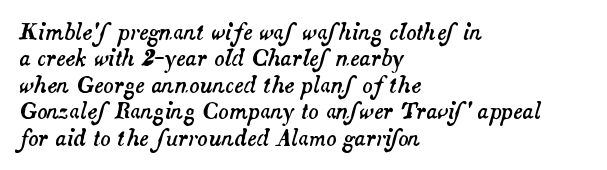
Q: Is the text italic (slanted)? A: Yes, it leans right by about 14 degrees.
Q: Is the text underlined? A: No.
Q: How is the paragraph aligned? A: Left-aligned.
Q: Is the spacing between letters normal or unusually wide? A: Normal.
Q: Is the spacing between lines tight, normal or loose? A: Normal.
